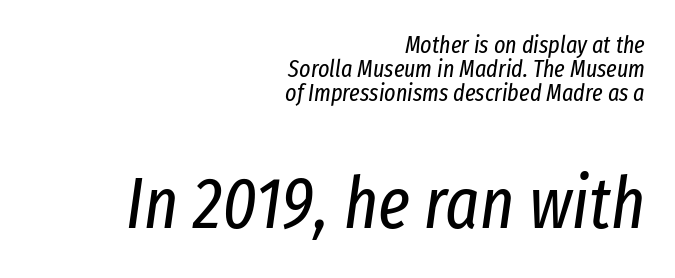
The image shows 72 px regular-weight, condensed type, italic (leaning right); set right-aligned, tight line spacing (1.0x), normal letter spacing, not underlined; the second (bottom) block is 3.0x larger; low stroke contrast and a medium x-height.
